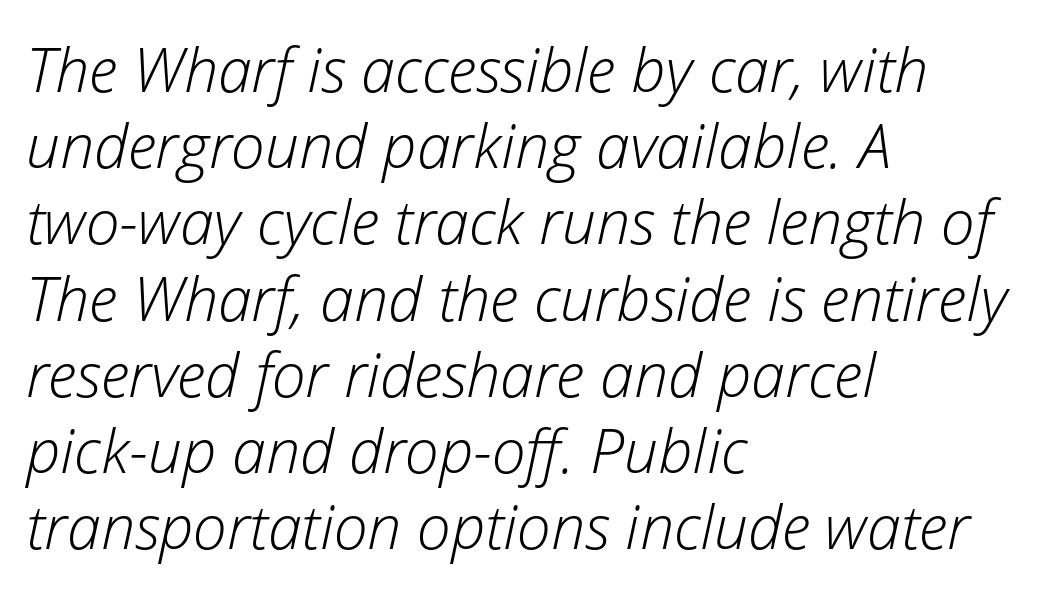
{"italic": "yes", "lean": "right", "slant_degrees": 12, "bold": "no", "weight": "light", "width": "normal", "stroke_contrast": "low", "x_height": "medium", "monospaced": "no", "underline": "no", "align": "left", "line_spacing": "normal", "line_spacing_ratio": 1.25, "letter_spacing": "normal", "letter_spacing_em": 0.0, "glyph_px": 61}
